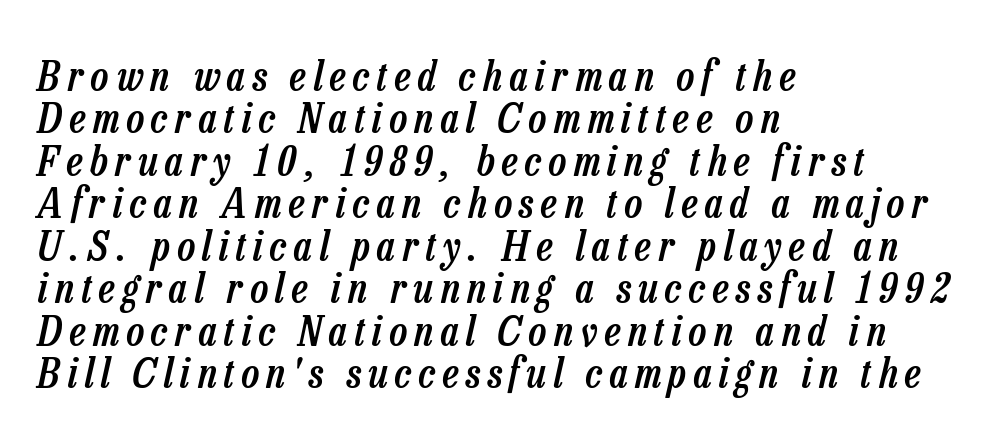
Q: Is the text bold? A: Semi-bold.
Q: Is the text italic (slanted)? A: Yes, it leans right by about 13 degrees.
Q: Is the text underlined? A: No.
Q: How is the paragraph aligned? A: Left-aligned.
Q: Is the spacing between lines tight, normal or loose? A: Tight.
Q: Width (condensed, normal, or wide)? A: Condensed.
Q: Stroke contrast? A: Low.
Q: x-height? A: Medium.
Q: Monospaced? A: No.
